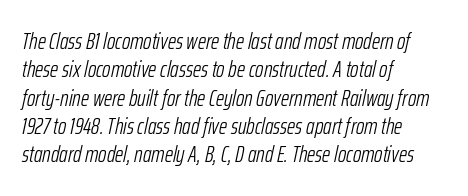
Q: Is the text bold? A: No.
Q: Is the text italic (slanted)? A: Yes, it leans right by about 12 degrees.
Q: Is the text underlined? A: No.
Q: How is the paragraph aligned? A: Left-aligned.
Q: Is the spacing between letters normal or unusually wide? A: Normal.
